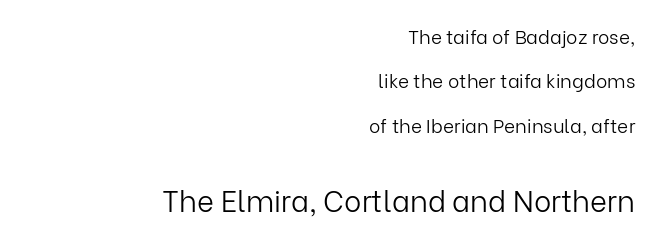
Q: Is the text bold? A: No.
Q: Is the text italic (slanted)? A: No, it is upright.
Q: Is the typeface a serif or a sans-serif typeface? A: Sans-serif.
Q: Is the text underlined? A: No.
Q: How is the paragraph aligned? A: Right-aligned.
Q: Is the spacing between letters normal or unusually wide? A: Normal.
Q: Is the spacing between lines tight, normal or loose? A: Loose.
Q: Which block of text is set in a larger size, the first (top) or the second (bottom)? A: The second (bottom) one.
Q: Width (condensed, normal, or wide)? A: Normal.
Q: Stroke contrast? A: Low.
Q: x-height? A: Medium.
Q: Monospaced? A: No.
